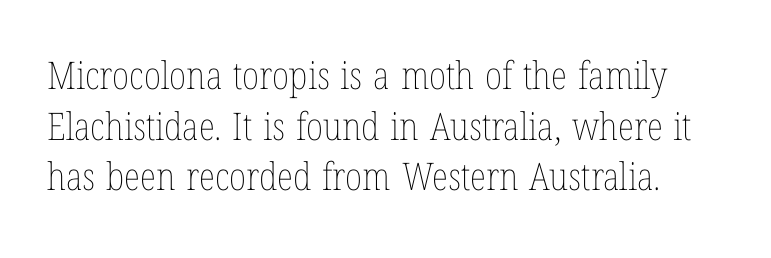
The zone under the glyphs is completely vacant. Every stem runs plumb, perpendicular to the baseline. Notice how descenders clear the ascenders below comfortably — that's standard leading. The weight tops out at a normal text grade.
